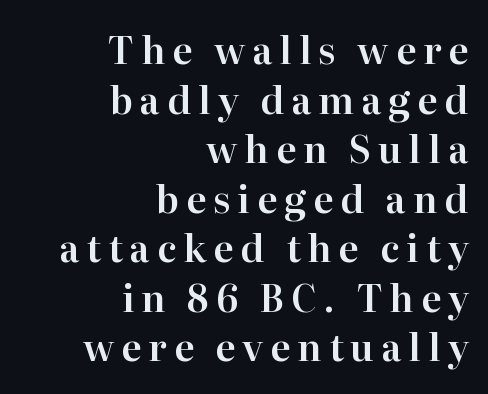
Q: Is the text italic (slanted)? A: No, it is upright.
Q: Is the typeface a serif or a sans-serif typeface? A: Serif.
Q: Is the text underlined? A: No.
Q: How is the paragraph aligned? A: Right-aligned.
Q: Is the spacing between lines tight, normal or loose? A: Normal.
Q: Width (condensed, normal, or wide)? A: Normal.
Q: Stroke contrast? A: High.
Q: x-height? A: Medium.
Q: Monospaced? A: No.
